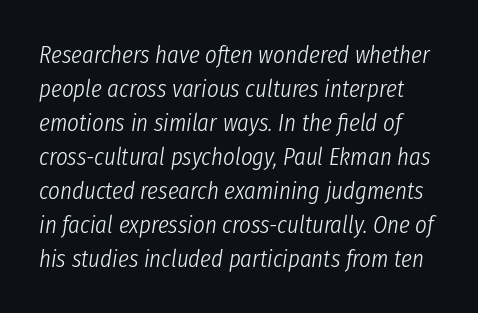
The image shows 25 px text type, italic (leaning right); set normal line spacing (1.36x), normal letter spacing, not underlined.
